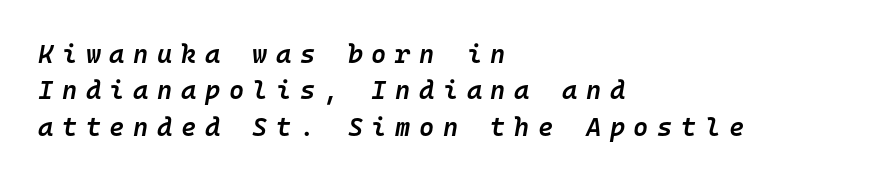
The image shows 26 px text type, italic (leaning right); set left-aligned, normal line spacing (1.4x), unusually wide letter spacing (+0.33 em), not underlined.
